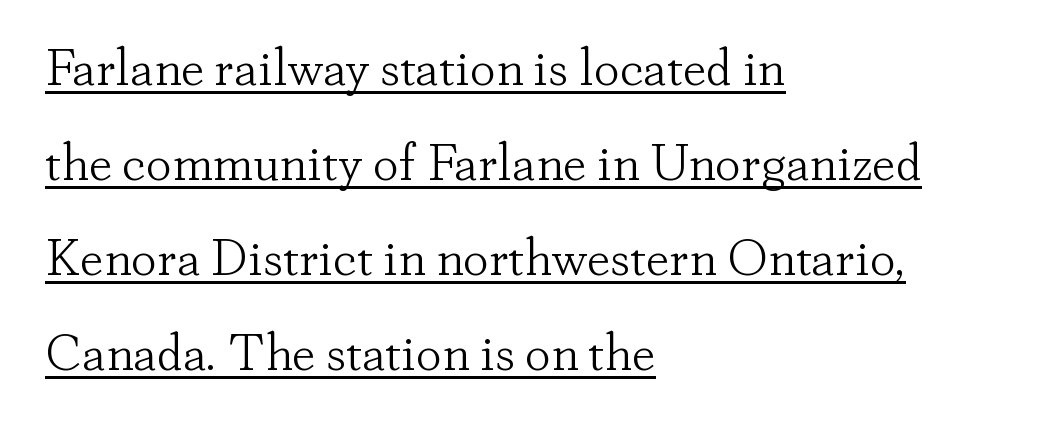
Q: Is the text bold? A: No.
Q: Is the text italic (slanted)? A: No, it is upright.
Q: Is the typeface a serif or a sans-serif typeface? A: Serif.
Q: Is the text underlined? A: Yes.
Q: How is the paragraph aligned? A: Left-aligned.
Q: Is the spacing between letters normal or unusually wide? A: Normal.
Q: Width (condensed, normal, or wide)? A: Normal.
Q: Stroke contrast? A: Low.
Q: x-height? A: Small.
Q: Monospaced? A: No.
